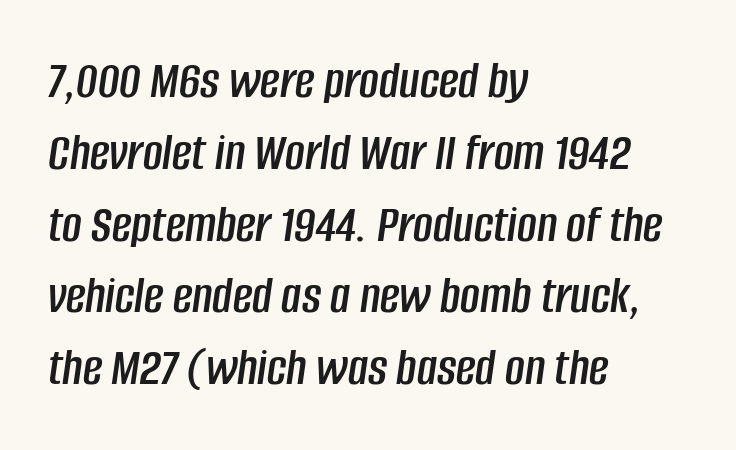
Rule under the text: the space is simply empty. Words appear dense and cohesive because spacing is normal. Quick note: interline space is typical. Short and long lines alike share a common starting point at left. Observe the lean: these are italic letterforms. Character widths vary here, with narrow letters taking less room than wide ones.
